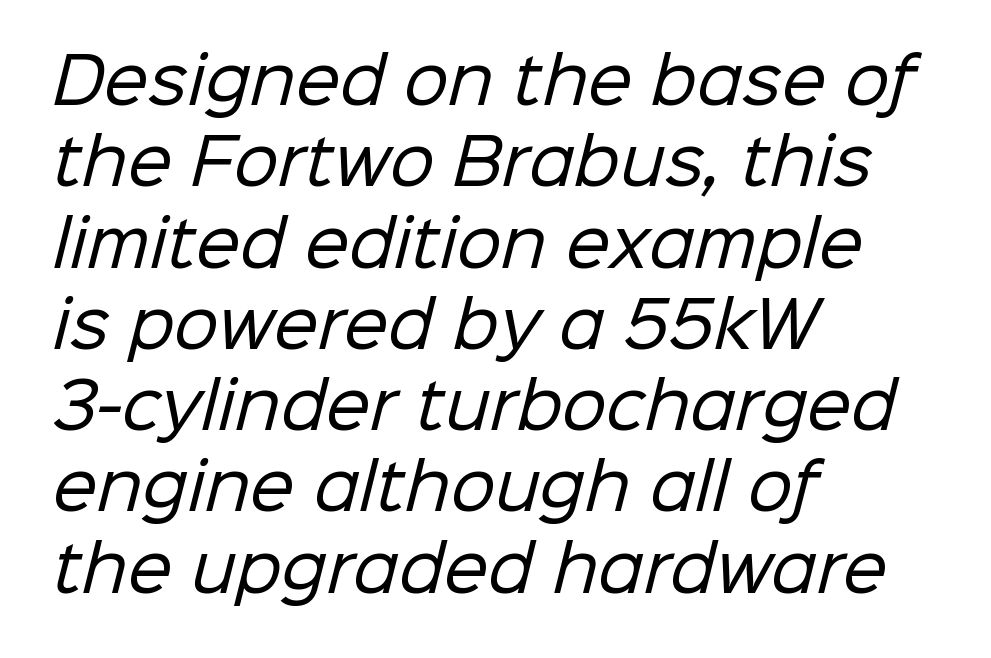
{"serif": "no", "bold": "no", "weight": "regular", "width": "normal", "stroke_contrast": "low", "x_height": "medium", "monospaced": "no", "underline": "no", "align": "left", "line_spacing": "normal", "line_spacing_ratio": 1.29, "letter_spacing": "normal", "letter_spacing_em": 0.0, "glyph_px": 63}
